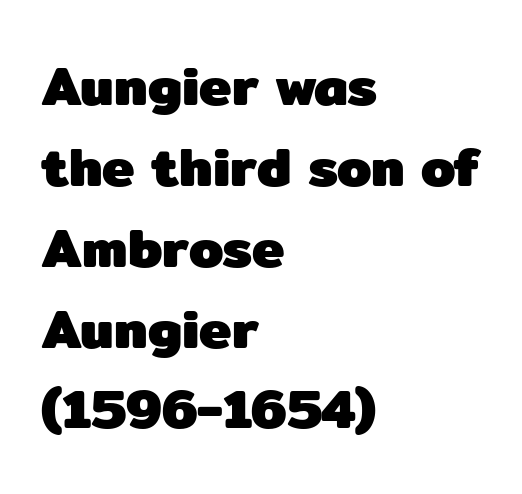
Q: Is the text bold? A: Yes.
Q: Is the text italic (slanted)? A: No, it is upright.
Q: Is the typeface a serif or a sans-serif typeface? A: Sans-serif.
Q: Is the text underlined? A: No.
Q: How is the paragraph aligned? A: Left-aligned.
Q: Is the spacing between letters normal or unusually wide? A: Normal.
Q: Is the spacing between lines tight, normal or loose? A: Normal.
Q: Width (condensed, normal, or wide)? A: Normal.
Q: Stroke contrast? A: Low.
Q: x-height? A: Medium.
Q: Monospaced? A: No.
